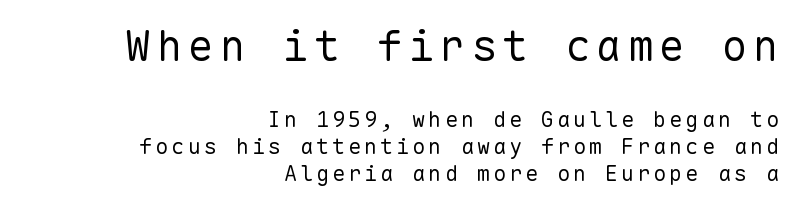
{"serif": "no", "italic": "no", "bold": "no", "weight": "regular", "width": "normal", "stroke_contrast": "low", "x_height": "medium", "monospaced": "yes", "underline": "no", "align": "right", "line_spacing_ratio": 1.23, "larger_block": "first", "size_ratio": 1.95, "glyph_px": 43}
